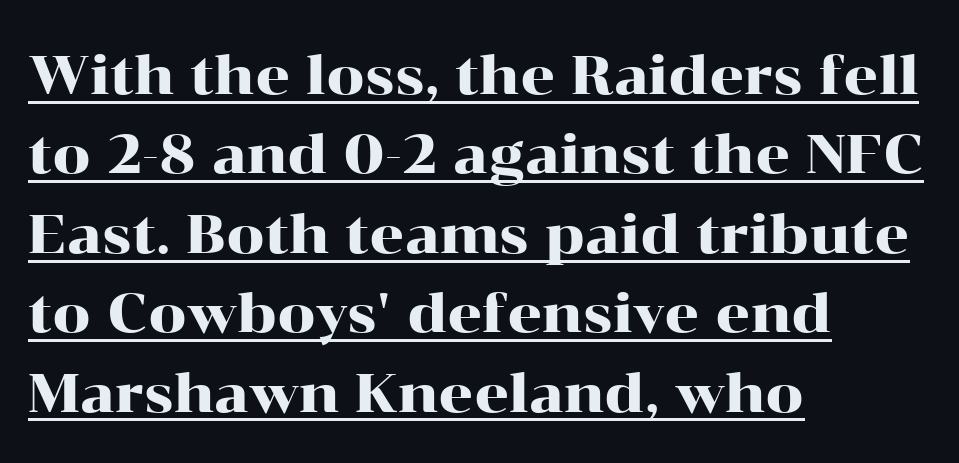
The type sits square on the baseline with zero lean. The type is set solid horizontally, with unmodified tracking. This sample uses a serif face. The rows are spaced the way most documents space them. Check the space under the baseline: a stroke is drawn there. Casual observation: everything's shoved over to the left.
